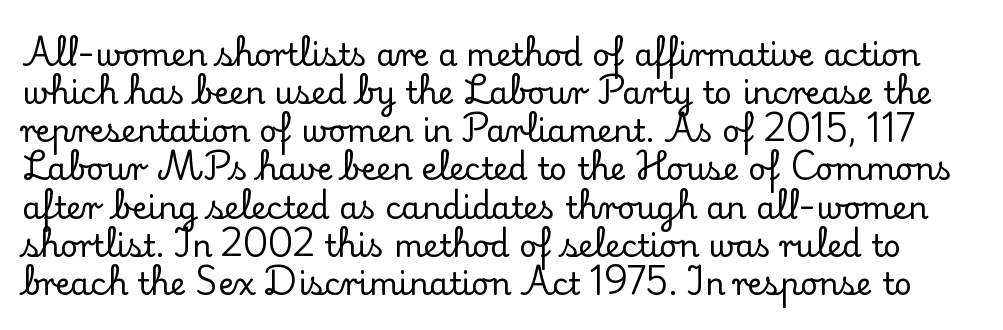
The image shows 31 px serif type, upright; set line spacing 1.23x, normal letter spacing, not underlined; low stroke contrast and a small x-height.
